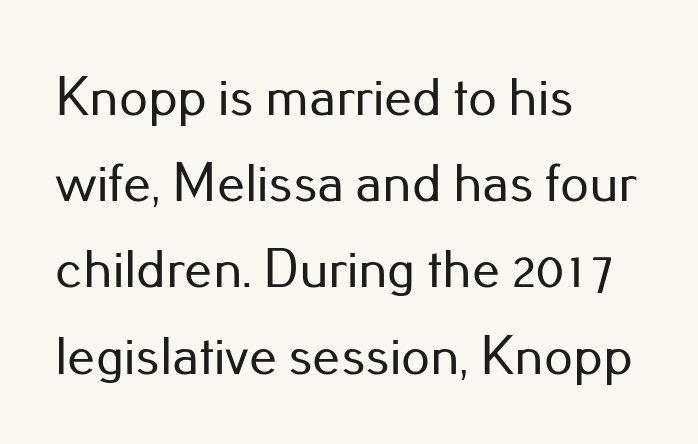
Observe the ordinary spacing: letters are neighbours, not strangers. Horizontally, the lines are justified to the leading edge only. The axis of the letterforms is exactly vertical. A clean baseline with only descenders dipping below it. Baseline-to-baseline distance is the conventional proportion of letter height. Is this a fixed-width face? No — the glyphs have proportional, varying widths.
